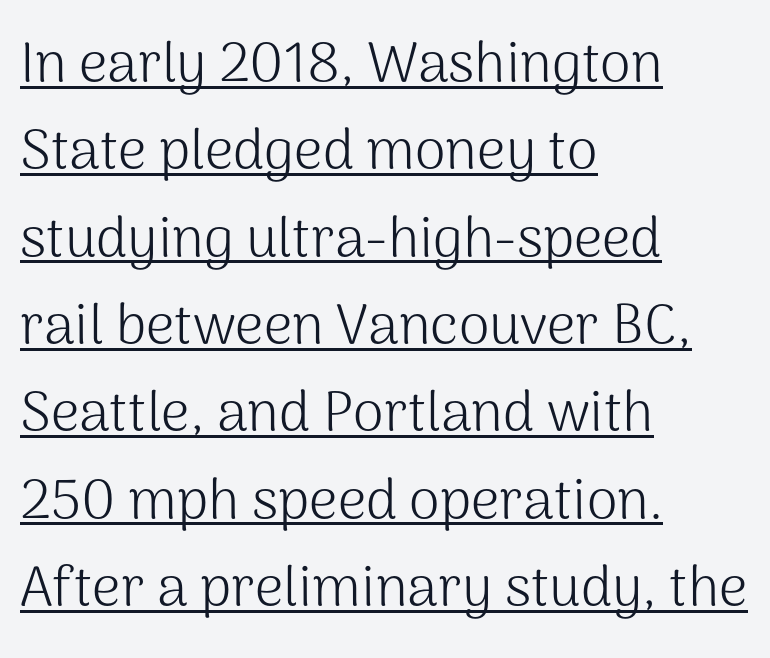
The image shows 56 px light sans-serif type, upright; set left-aligned, normal line spacing (1.56x), normal letter spacing, underlined; medium stroke contrast and a medium x-height.
